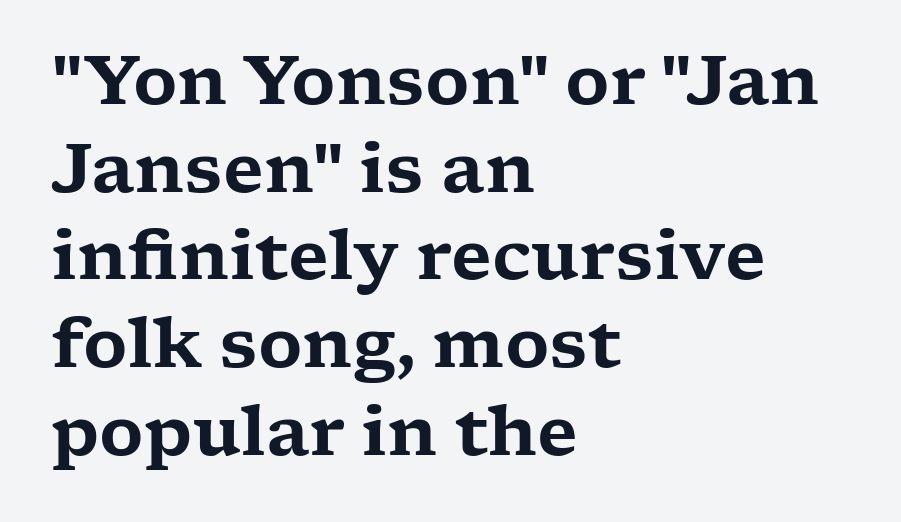
The line texture is even and compact thanks to regular tracking. Classification — serif. Each new line begins a customary step beneath the previous one. This sample has the flowing, uneven cadence of proportional lettering. Each line starts at the same left margin while the right side varies.
